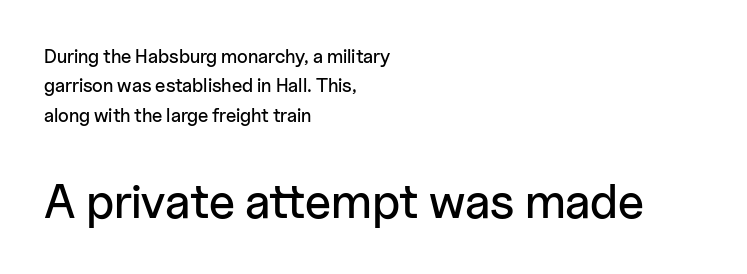
The image shows 48 px sans-serif type, upright; set left-aligned, normal line spacing (1.55x), normal letter spacing, not underlined; the second (bottom) block is 2.53x larger; low stroke contrast and a medium x-height.
